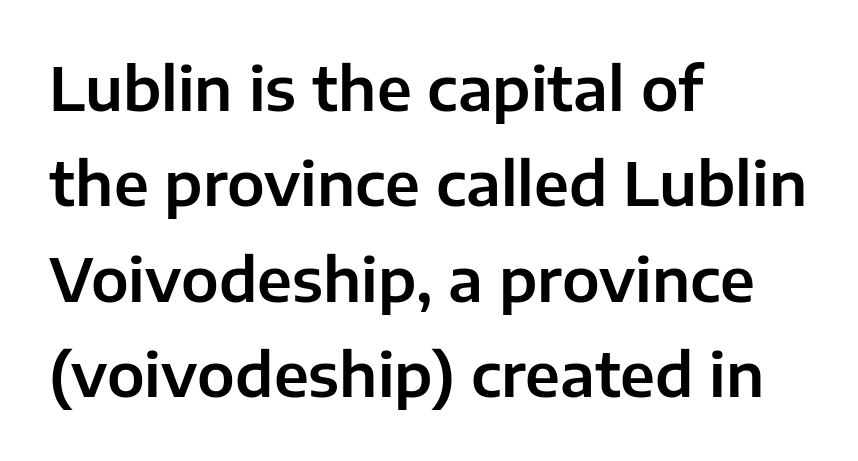
{"serif": "no", "italic": "no", "width": "normal", "stroke_contrast": "low", "x_height": "medium", "monospaced": "no", "underline": "no", "align": "left", "line_spacing": "normal", "line_spacing_ratio": 1.59, "letter_spacing": "normal", "letter_spacing_em": 0.0, "glyph_px": 60}
